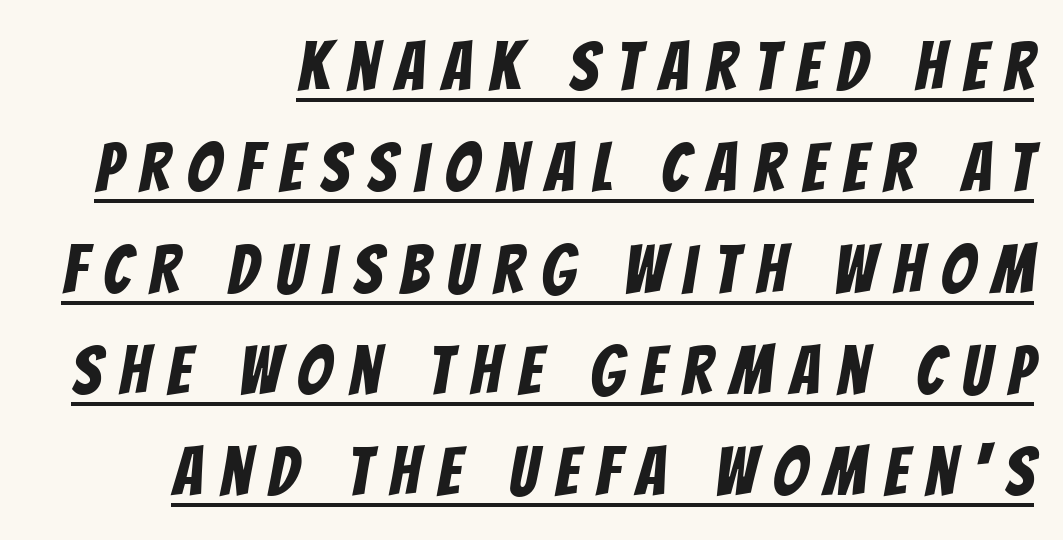
Characters follow at a spacing far wider than the type designer built in. Are there feet on the stems? There aren't — it's a sans. The space between consecutive lines is moderate. You could not count columns in this text — the font is proportionally spaced.
